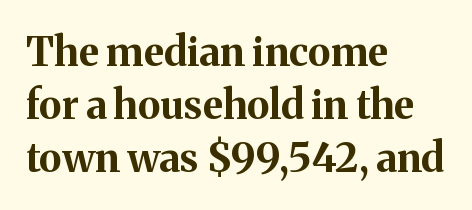
The glyphs are unaccompanied by any horizontal stroke below them. These lines were composed using upright roman letters. A typesetter would call this proportional, since set widths differ per character. Short and long lines alike share a common starting point at left. Serif or sans? Serif — the stroke terminals have little feet.
